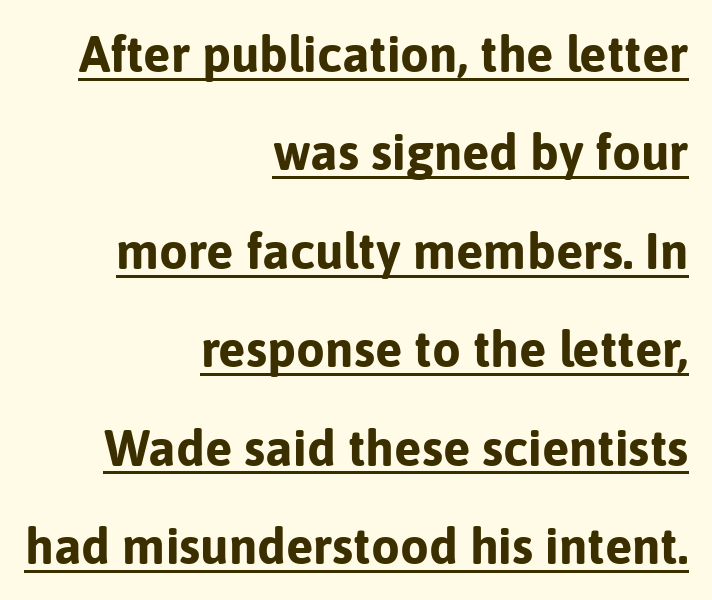
{"serif": "no", "italic": "no", "bold": "yes", "weight": "bold", "width": "normal", "stroke_contrast": "low", "x_height": "medium", "monospaced": "no", "underline": "yes", "align": "right", "line_spacing": "loose", "line_spacing_ratio": 1.93, "letter_spacing": "normal", "letter_spacing_em": 0.0, "glyph_px": 51}
